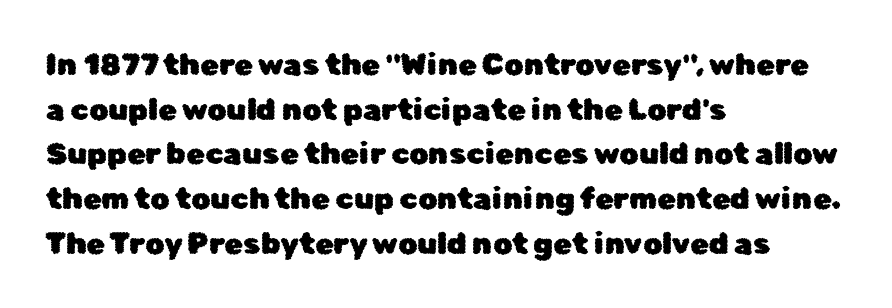
Does the copy run flush right? No — it runs flush left. A typesetter would call this leading conventional body-copy spacing. Lines of text with bare space underneath. The font family rendered here belongs to the sans-serif group. Varying glyph widths throughout — classic text-font behaviour.
